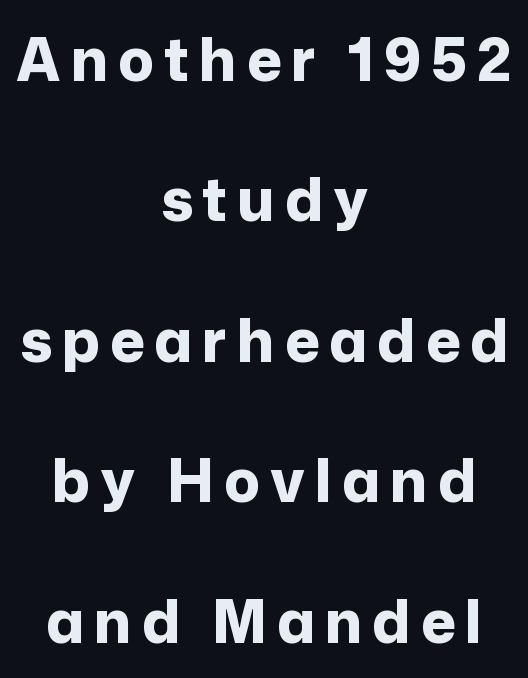
Regarding serifs, this sample does without them. Posture: straight, roman, zero tilt. You'd pick this weight for a headline — it's a proper bold. A typesetter would call this proportional, since set widths differ per character. A bare baseline throughout the passage. Horizontal bands of white between lines are thick stripes.
